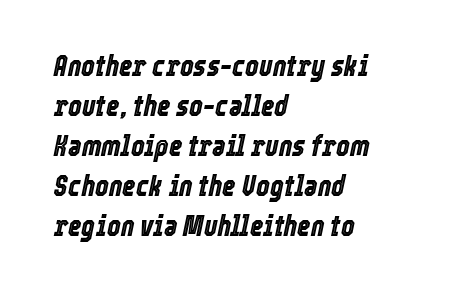
{"italic": "yes", "lean": "right", "slant_degrees": 12, "width": "condensed", "x_height": "medium", "monospaced": "no", "underline": "no", "align": "left", "line_spacing": "normal", "line_spacing_ratio": 1.38, "letter_spacing": "normal", "letter_spacing_em": 0.0, "glyph_px": 29}
